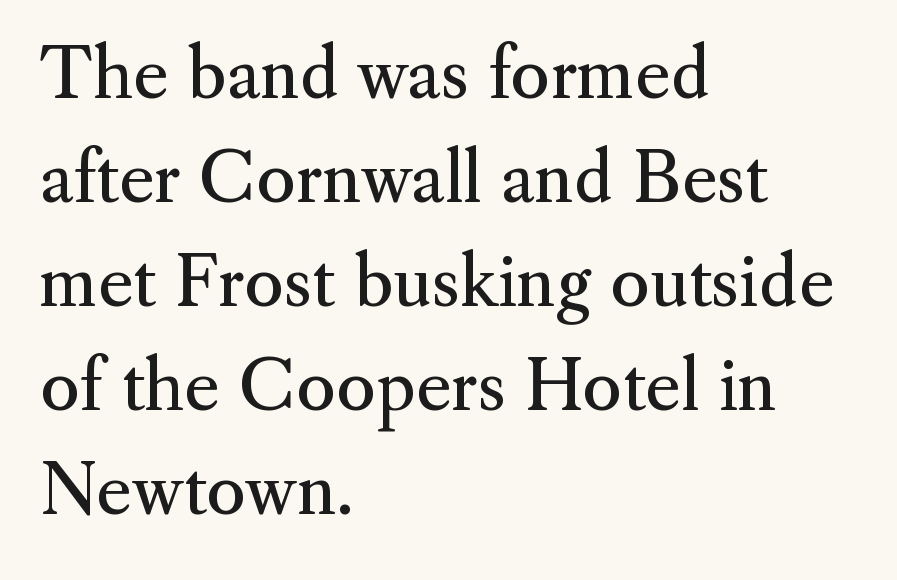
{"serif": "yes", "italic": "no", "bold": "no", "weight": "regular", "width": "normal", "stroke_contrast": "medium", "x_height": "small", "monospaced": "no", "underline": "no", "align": "left", "line_spacing": "normal", "line_spacing_ratio": 1.53, "letter_spacing": "normal", "letter_spacing_em": 0.0, "glyph_px": 68}
